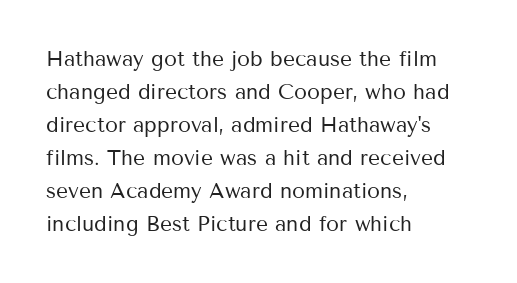
{"italic": "no", "bold": "no", "underline": "no", "align": "left", "line_spacing": "normal", "line_spacing_ratio": 1.57, "letter_spacing": "normal", "letter_spacing_em": 0.0, "glyph_px": 21}
